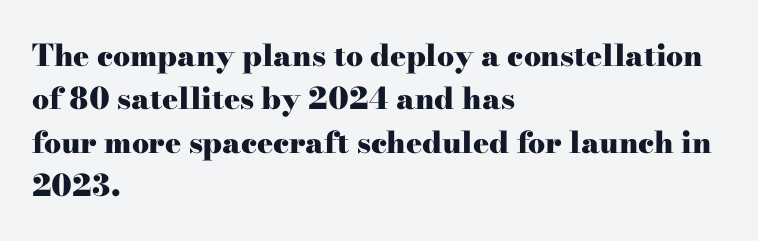
{"serif": "yes", "italic": "no", "bold": "yes", "weight": "heavy", "width": "wide", "stroke_contrast": "high", "x_height": "small", "monospaced": "no", "underline": "no", "align": "left", "line_spacing": "normal", "line_spacing_ratio": 1.45, "letter_spacing": "normal", "letter_spacing_em": 0.0, "glyph_px": 30}
